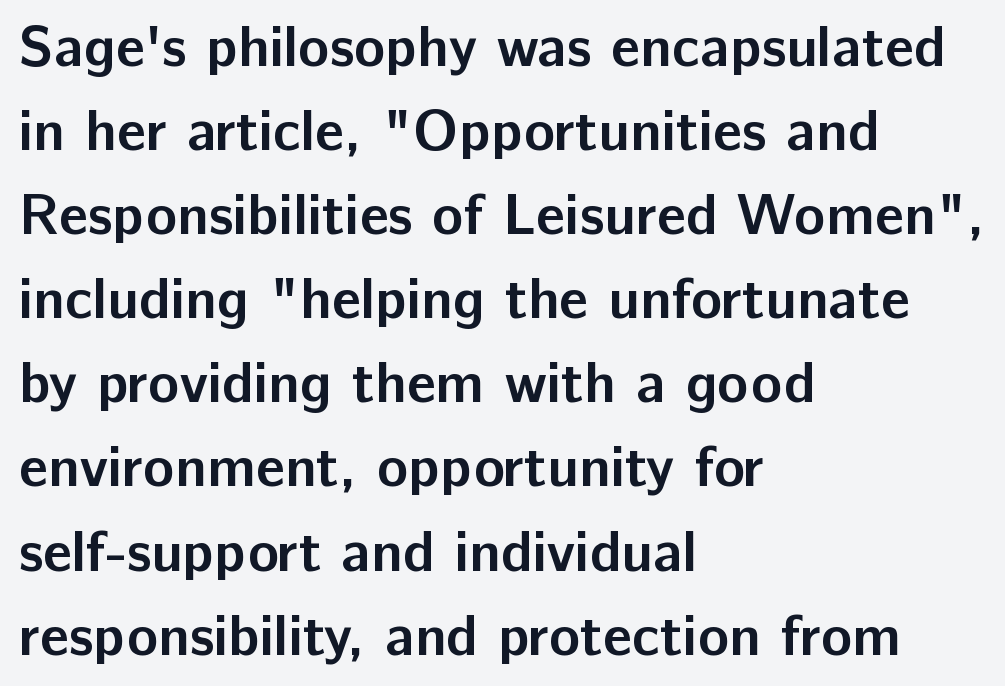
Which margin do the lines hug? The left one — the right edge is uneven. Successive baselines arrive at the customary interval. Compared with typical body copy, the letter spacing here is the same. Do the characters align in a grid? No, the font is proportional. On the weight axis this lands at bold, roughly 700. These lines were composed using upright roman letters.
